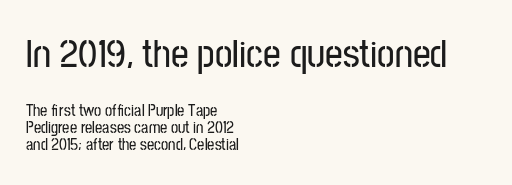
The image shows 39 px condensed sans-serif type, upright; set left-aligned, tight line spacing (1.07x), normal letter spacing, not underlined; the first (top) block is 2.44x larger; low stroke contrast and a medium x-height.
